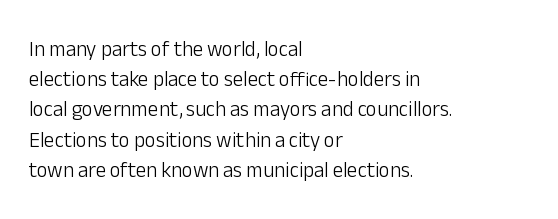
The image shows 21 px text type, upright; set left-aligned, normal line spacing (1.44x), normal letter spacing, not underlined.
